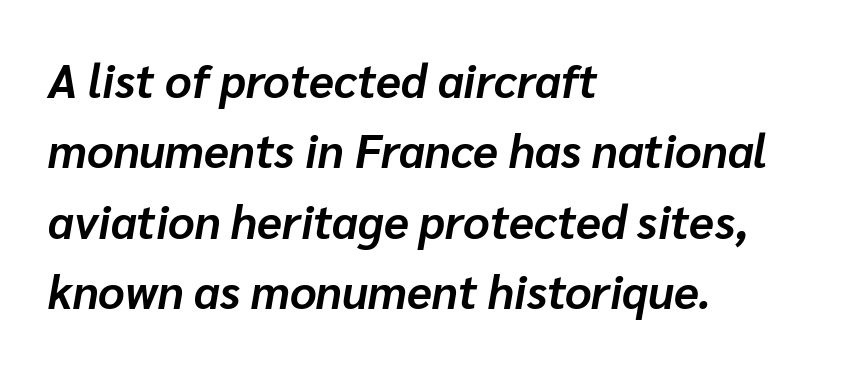
The image shows 46 px bold type, italic (leaning right); set left-aligned, normal line spacing (1.53x), normal letter spacing, not underlined; low stroke contrast and a medium x-height.
